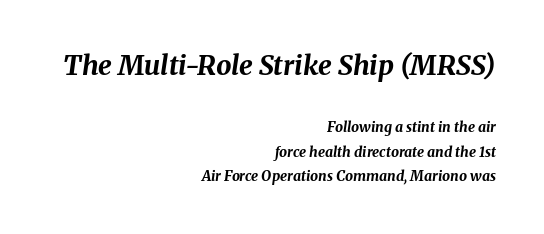
{"italic": "yes", "lean": "right", "slant_degrees": 8, "bold": "yes", "underline": "no", "align": "right", "line_spacing_ratio": 1.78, "letter_spacing": "normal", "letter_spacing_em": 0.0, "larger_block": "first", "size_ratio": 1.93, "glyph_px": 27}
